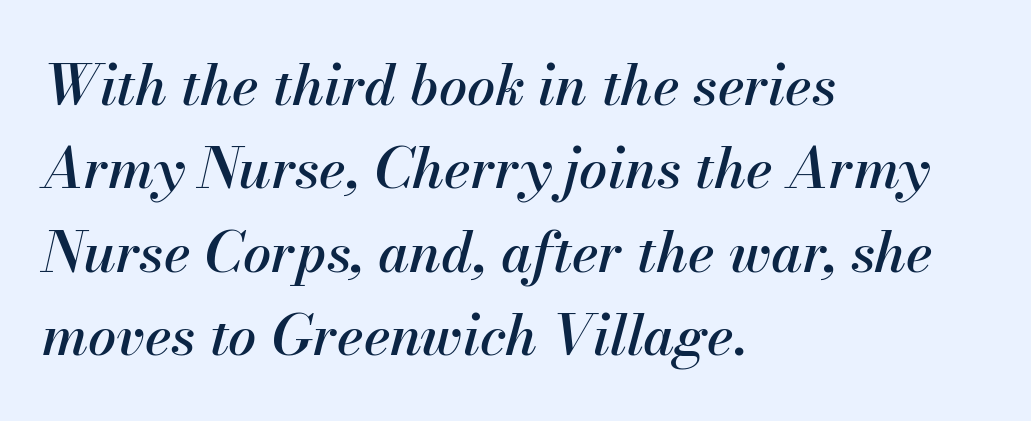
The image shows 56 px text type, italic (leaning right); set left-aligned, normal line spacing (1.49x), normal letter spacing, not underlined; medium stroke contrast and a small x-height.
